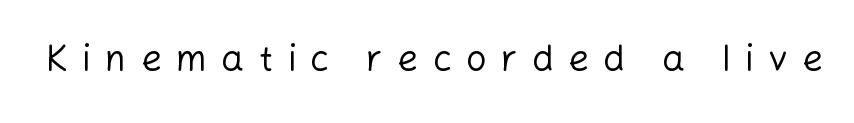
{"serif": "no", "italic": "no", "bold": "no", "weight": "regular", "width": "normal", "stroke_contrast": "low", "x_height": "medium", "monospaced": "no", "underline": "no", "letter_spacing": "wide", "letter_spacing_em": 0.4, "glyph_px": 36}
